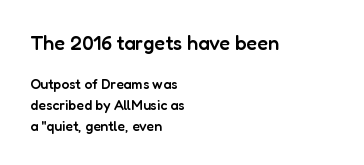
The image shows 20 px text type, upright; set left-aligned, normal line spacing (1.47x), normal letter spacing, not underlined; the first (top) block is 1.43x larger.
